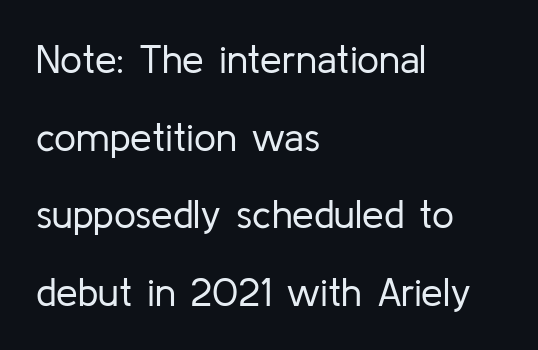
{"serif": "no", "italic": "no", "bold": "no", "weight": "regular", "width": "normal", "stroke_contrast": "low", "x_height": "medium", "monospaced": "no", "underline": "no", "align": "left", "line_spacing": "loose", "line_spacing_ratio": 1.99, "letter_spacing": "normal", "letter_spacing_em": 0.0, "glyph_px": 39}
